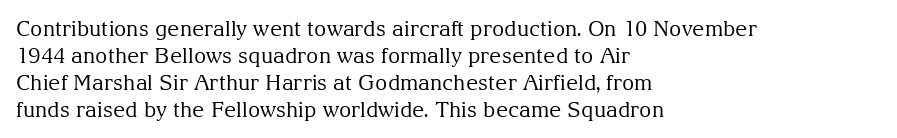
{"italic": "no", "bold": "no", "underline": "no", "align": "left", "line_spacing": "normal", "line_spacing_ratio": 1.28, "letter_spacing": "normal", "letter_spacing_em": 0.0, "glyph_px": 21}
